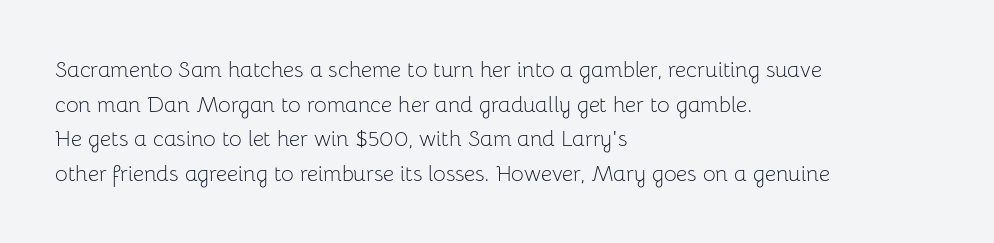
The image shows 22 px text type, upright; set left-aligned, normal line spacing (1.57x), normal letter spacing, not underlined.
